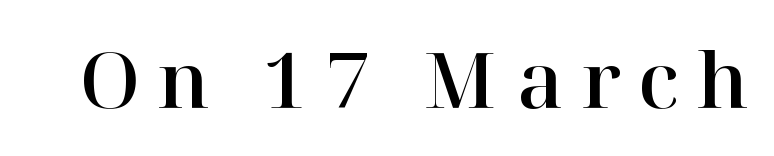
{"serif": "yes", "italic": "no", "width": "normal", "stroke_contrast": "high", "x_height": "medium", "monospaced": "no", "underline": "no", "letter_spacing": "wide", "letter_spacing_em": 0.23, "glyph_px": 77}
